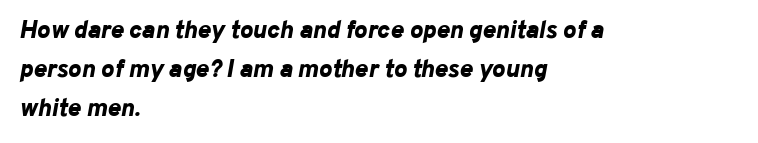
Q: Is the text bold? A: Yes.
Q: Is the text italic (slanted)? A: Yes, it leans right by about 10 degrees.
Q: Is the text underlined? A: No.
Q: How is the paragraph aligned? A: Left-aligned.
Q: Is the spacing between letters normal or unusually wide? A: Normal.
Q: Is the spacing between lines tight, normal or loose? A: Normal.
